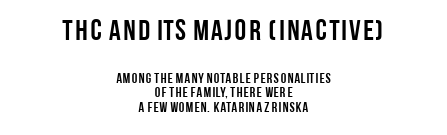
Q: Is the text bold? A: Yes.
Q: Is the text italic (slanted)? A: No, it is upright.
Q: Is the typeface a serif or a sans-serif typeface? A: Sans-serif.
Q: Is the text underlined? A: No.
Q: How is the paragraph aligned? A: Centered.
Q: Is the spacing between letters normal or unusually wide? A: Normal.
Q: Is the spacing between lines tight, normal or loose? A: Tight.
Q: Which block of text is set in a larger size, the first (top) or the second (bottom)? A: The first (top) one.
Q: Width (condensed, normal, or wide)? A: Condensed.
Q: Stroke contrast? A: Low.
Q: x-height? A: Large.
Q: Monospaced? A: No.
